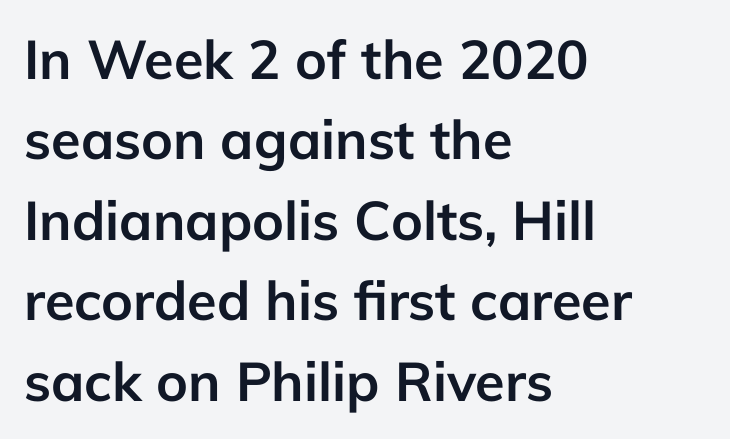
Q: Is the text bold? A: Yes.
Q: Is the text italic (slanted)? A: No, it is upright.
Q: Is the typeface a serif or a sans-serif typeface? A: Sans-serif.
Q: Is the text underlined? A: No.
Q: How is the paragraph aligned? A: Left-aligned.
Q: Is the spacing between letters normal or unusually wide? A: Normal.
Q: Is the spacing between lines tight, normal or loose? A: Normal.
Q: Width (condensed, normal, or wide)? A: Normal.
Q: Stroke contrast? A: Low.
Q: x-height? A: Medium.
Q: Monospaced? A: No.
